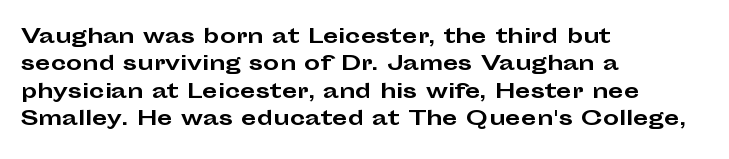
The image shows 20 px bold type, upright; set left-aligned, normal line spacing (1.37x), normal letter spacing, not underlined.
